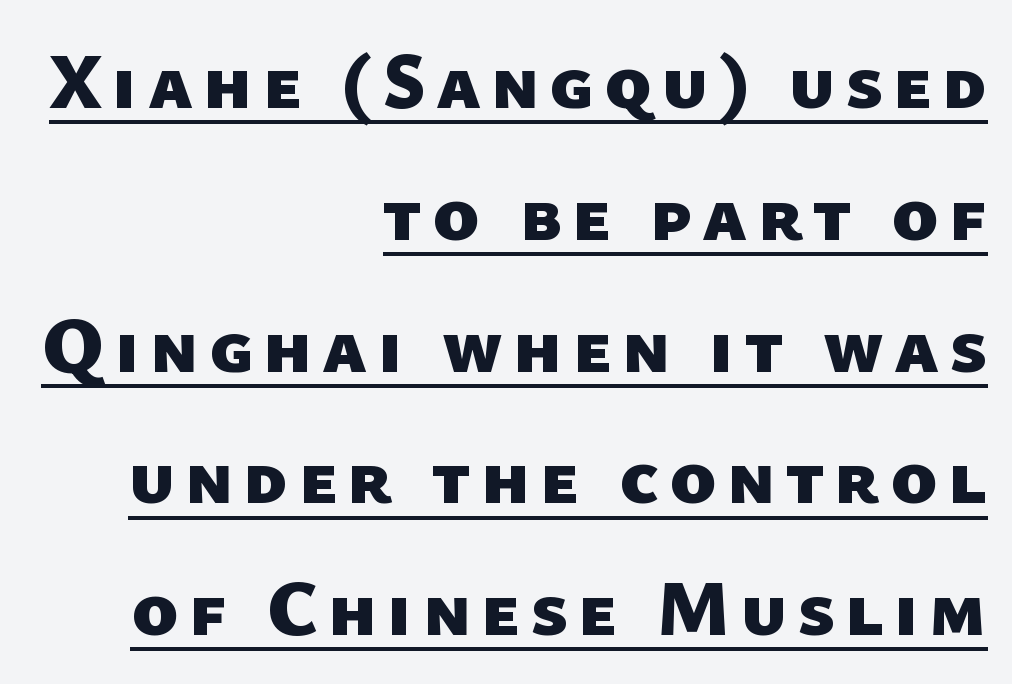
Q: Is the text bold? A: Yes.
Q: Is the typeface a serif or a sans-serif typeface? A: Sans-serif.
Q: Is the text underlined? A: Yes.
Q: How is the paragraph aligned? A: Right-aligned.
Q: Is the spacing between lines tight, normal or loose? A: Normal.
Q: Width (condensed, normal, or wide)? A: Normal.
Q: Stroke contrast? A: Low.
Q: x-height? A: Medium.
Q: Monospaced? A: No.
